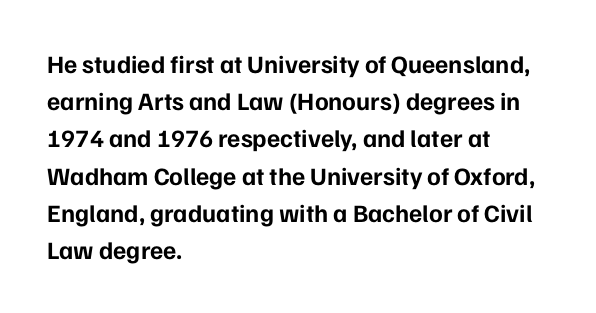
Q: Is the text bold? A: Yes.
Q: Is the text italic (slanted)? A: No, it is upright.
Q: Is the text underlined? A: No.
Q: How is the paragraph aligned? A: Left-aligned.
Q: Is the spacing between letters normal or unusually wide? A: Normal.
Q: Is the spacing between lines tight, normal or loose? A: Normal.
